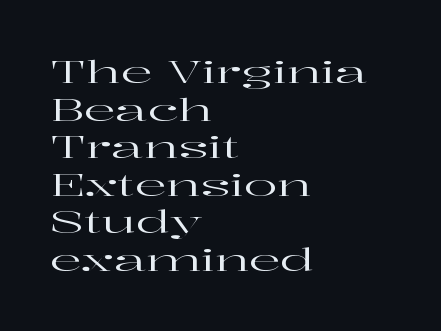
Q: Is the text italic (slanted)? A: No, it is upright.
Q: Is the typeface a serif or a sans-serif typeface? A: Serif.
Q: Is the text underlined? A: No.
Q: How is the paragraph aligned? A: Left-aligned.
Q: Is the spacing between letters normal or unusually wide? A: Normal.
Q: Width (condensed, normal, or wide)? A: Wide.
Q: Stroke contrast? A: High.
Q: x-height? A: Medium.
Q: Monospaced? A: No.
